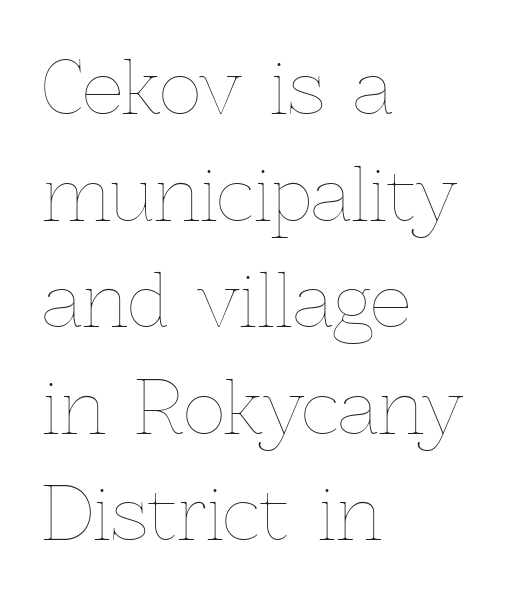
Vertically, the passage feels balanced, rows spaced as you'd expect. The lettering holds an erect, upright posture throughout. Nothing unusual about the tracking: characters are spaced as the font intends. The lines are quadded left. Unmarked baselines from the first word to the last.
